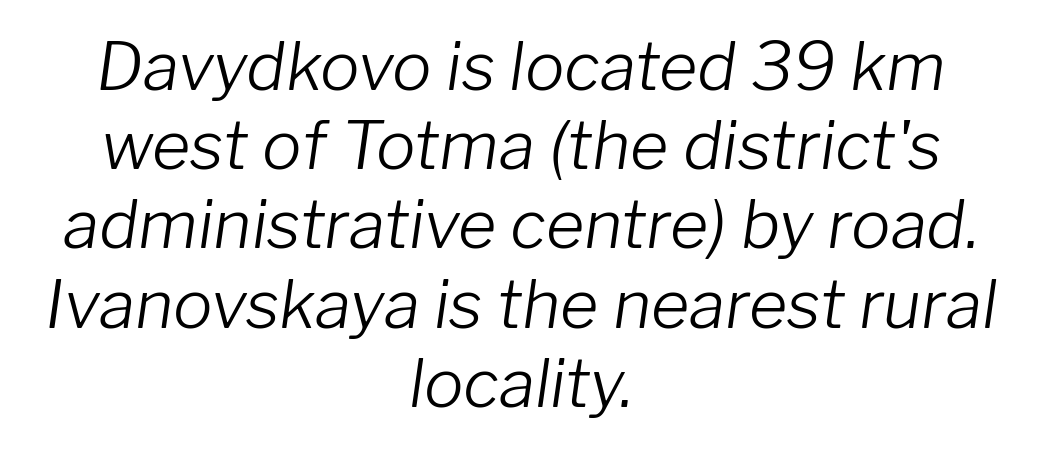
{"italic": "yes", "lean": "right", "slant_degrees": 8, "bold": "no", "weight": "light", "width": "normal", "stroke_contrast": "low", "x_height": "medium", "monospaced": "no", "underline": "no", "align": "center", "line_spacing_ratio": 1.2, "letter_spacing": "normal", "letter_spacing_em": 0.0, "glyph_px": 66}
